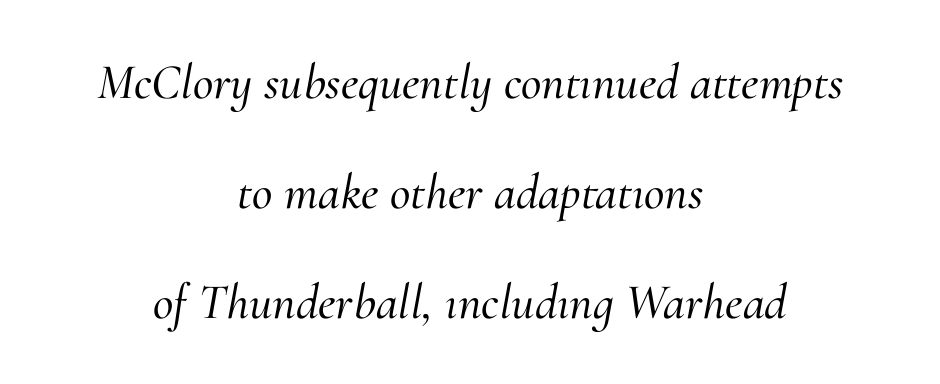
{"serif": "yes", "italic": "yes", "lean": "right", "slant_degrees": 10, "width": "normal", "stroke_contrast": "medium", "x_height": "small", "monospaced": "no", "underline": "no", "align": "center", "line_spacing": "loose", "line_spacing_ratio": 2.2, "letter_spacing": "normal", "letter_spacing_em": 0.0, "glyph_px": 50}
